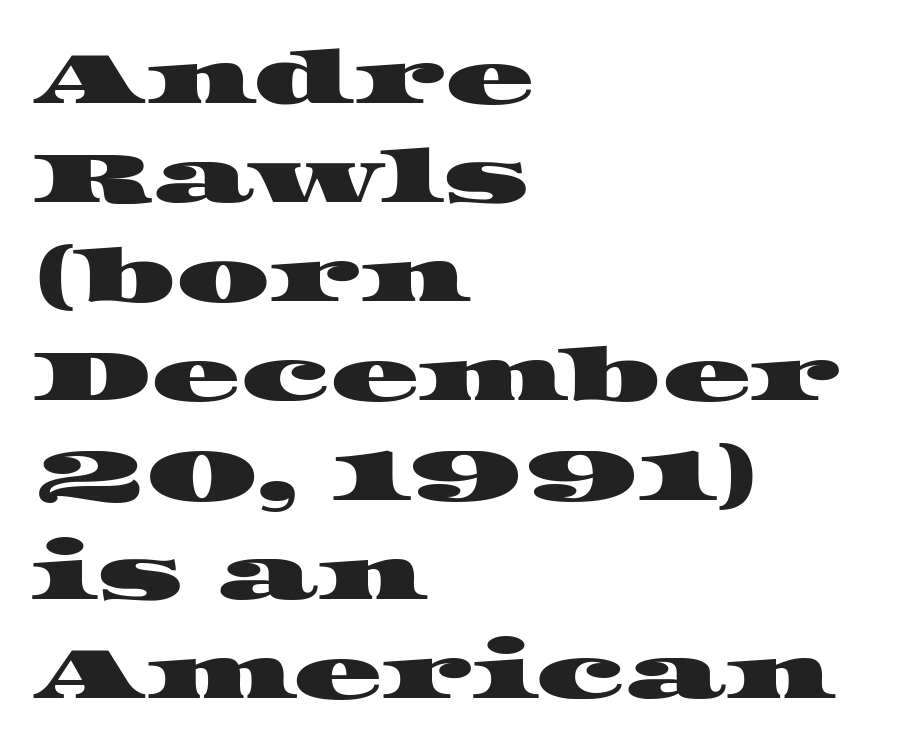
Q: Is the typeface a serif or a sans-serif typeface? A: Serif.
Q: Is the text underlined? A: No.
Q: How is the paragraph aligned? A: Left-aligned.
Q: Is the spacing between letters normal or unusually wide? A: Normal.
Q: Is the spacing between lines tight, normal or loose? A: Normal.
Q: Width (condensed, normal, or wide)? A: Wide.
Q: Stroke contrast? A: High.
Q: x-height? A: Large.
Q: Monospaced? A: No.
